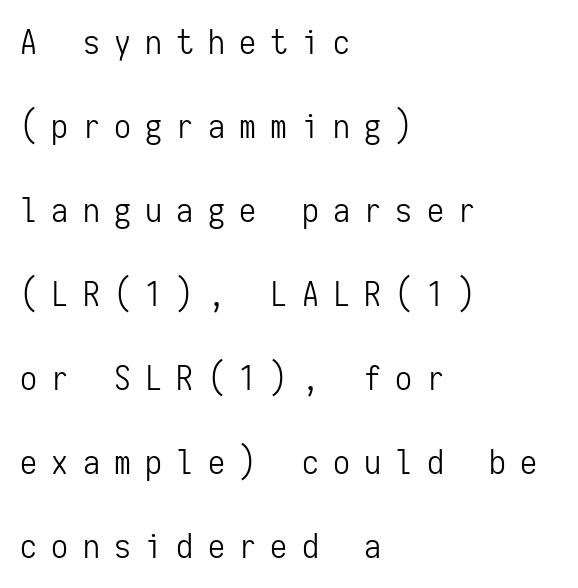
{"serif": "no", "italic": "no", "bold": "no", "weight": "light", "width": "condensed", "stroke_contrast": "low", "x_height": "medium", "monospaced": "yes", "underline": "no", "align": "left", "line_spacing": "loose", "line_spacing_ratio": 2.47, "letter_spacing": "wide", "letter_spacing_em": 0.42, "glyph_px": 34}
